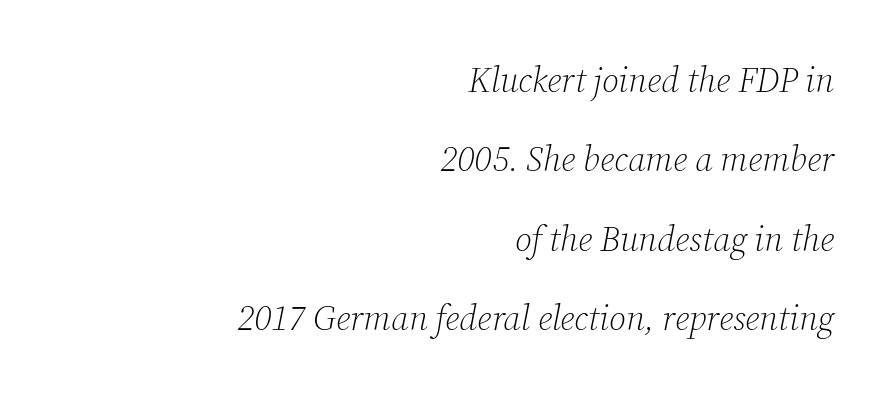
Letter spacing: default. Each stroke keeps to a modest, everyday thickness or less. You can tell from the footed stems that serif type was used. If you drew a ruler down the right edge, every line would touch it. Widely set lines give the paragraph a tall, airy silhouette. The font's italic variant was chosen for this text.
